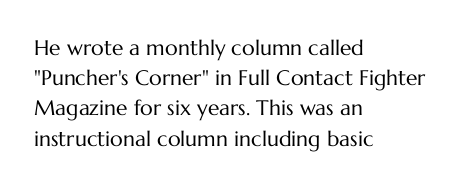
{"italic": "no", "bold": "no", "underline": "no", "align": "left", "line_spacing": "normal", "line_spacing_ratio": 1.44, "letter_spacing": "normal", "letter_spacing_em": 0.0, "glyph_px": 21}
